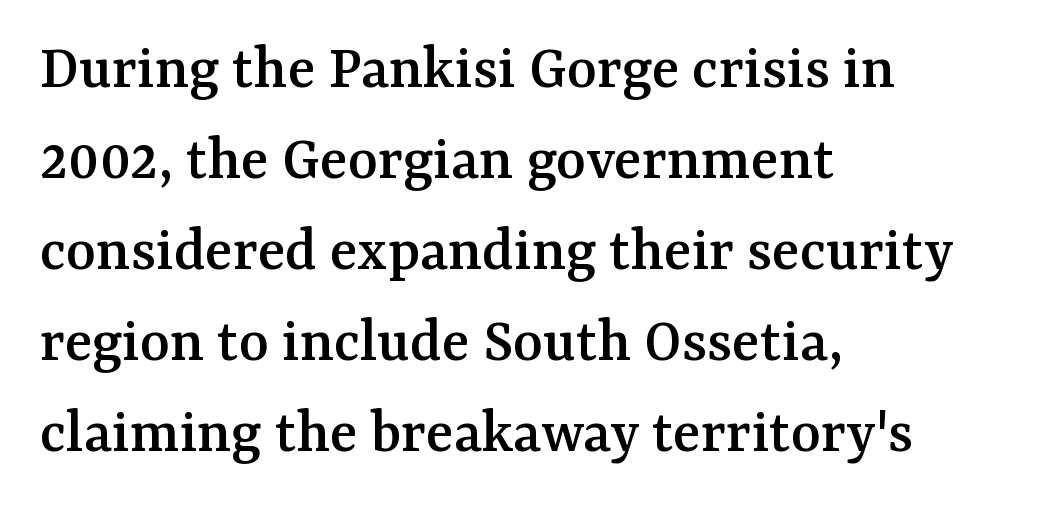
Q: Is the text italic (slanted)? A: No, it is upright.
Q: Is the typeface a serif or a sans-serif typeface? A: Serif.
Q: Is the text underlined? A: No.
Q: How is the paragraph aligned? A: Left-aligned.
Q: Is the spacing between letters normal or unusually wide? A: Normal.
Q: Is the spacing between lines tight, normal or loose? A: Normal.
Q: Width (condensed, normal, or wide)? A: Normal.
Q: Stroke contrast? A: Medium.
Q: x-height? A: Medium.
Q: Monospaced? A: No.
